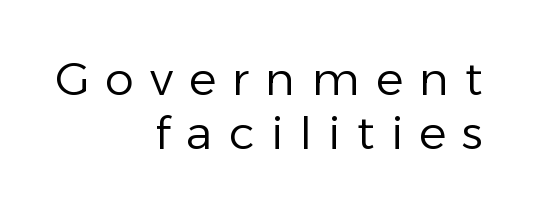
Q: Is the text bold? A: No.
Q: Is the text italic (slanted)? A: No, it is upright.
Q: Is the typeface a serif or a sans-serif typeface? A: Sans-serif.
Q: Is the text underlined? A: No.
Q: How is the paragraph aligned? A: Right-aligned.
Q: Is the spacing between letters normal or unusually wide? A: Unusually wide.
Q: Width (condensed, normal, or wide)? A: Normal.
Q: Stroke contrast? A: Low.
Q: x-height? A: Medium.
Q: Monospaced? A: No.
